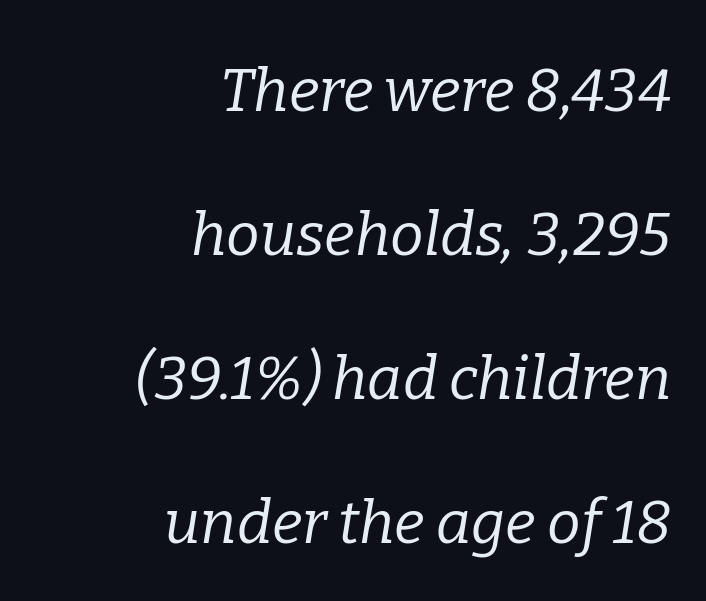
The image shows 60 px regular-weight serif type, italic (leaning right); set right-aligned, loose line spacing (2.4x), normal letter spacing, not underlined; low stroke contrast and a medium x-height.
